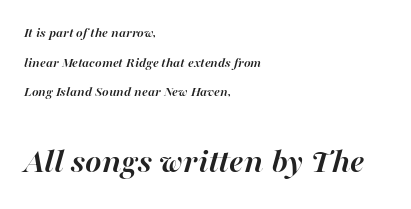
The image shows 35 px semibold type, italic (leaning right); set left-aligned, loose line spacing (2.12x), normal letter spacing, not underlined; the second (bottom) block is 2.5x larger; high stroke contrast and a medium x-height.
